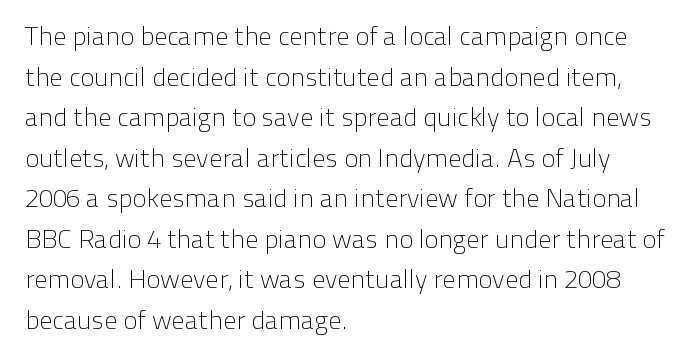
The image shows 26 px text type, upright; set left-aligned, normal line spacing (1.56x), normal letter spacing, not underlined.
